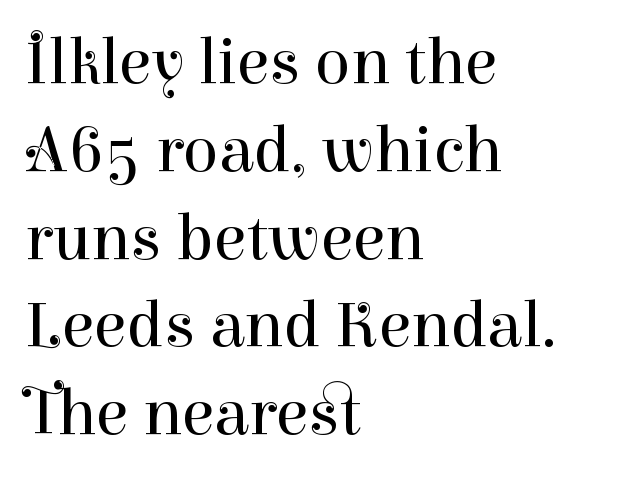
{"serif": "yes", "italic": "no", "bold": "no", "weight": "regular", "width": "normal", "stroke_contrast": "high", "x_height": "medium", "monospaced": "no", "underline": "no", "align": "left", "line_spacing": "normal", "line_spacing_ratio": 1.33, "letter_spacing": "normal", "letter_spacing_em": 0.0, "glyph_px": 66}
